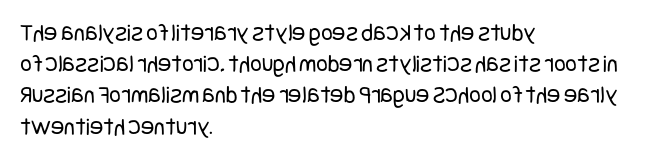
{"italic": "no", "bold": "no", "underline": "no", "align": "left", "line_spacing": "normal", "line_spacing_ratio": 1.25, "letter_spacing": "normal", "letter_spacing_em": 0.0, "glyph_px": 25}
